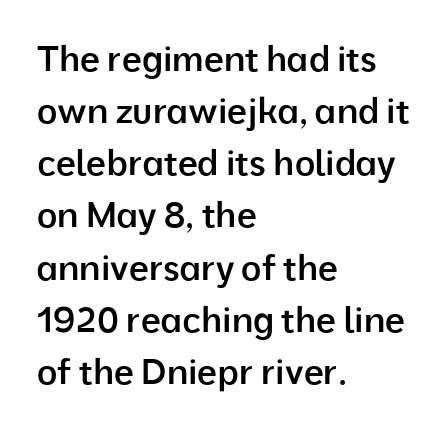
Q: Is the text bold? A: Semi-bold.
Q: Is the text italic (slanted)? A: No, it is upright.
Q: Is the typeface a serif or a sans-serif typeface? A: Sans-serif.
Q: Is the text underlined? A: No.
Q: How is the paragraph aligned? A: Left-aligned.
Q: Is the spacing between letters normal or unusually wide? A: Normal.
Q: Is the spacing between lines tight, normal or loose? A: Normal.
Q: Width (condensed, normal, or wide)? A: Normal.
Q: Stroke contrast? A: Low.
Q: x-height? A: Medium.
Q: Monospaced? A: No.
